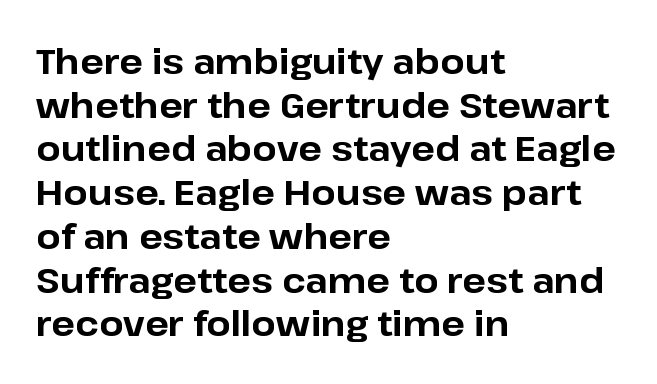
The image shows 35 px bold sans-serif type, upright; set left-aligned, normal line spacing (1.25x), normal letter spacing, not underlined; low stroke contrast and a medium x-height.
